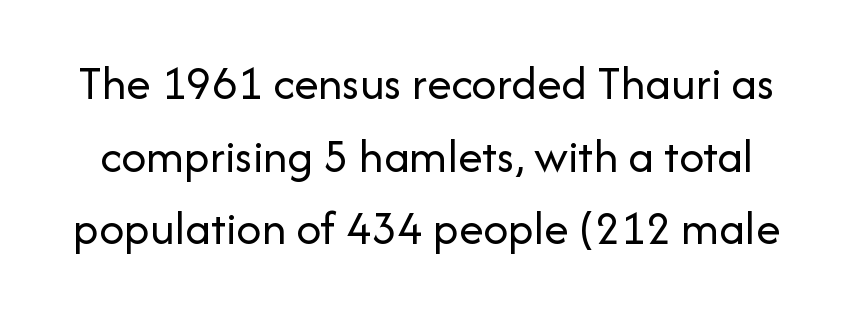
The image shows 49 px regular-weight sans-serif type, upright; set normal line spacing (1.48x), normal letter spacing, not underlined; low stroke contrast and a medium x-height.
